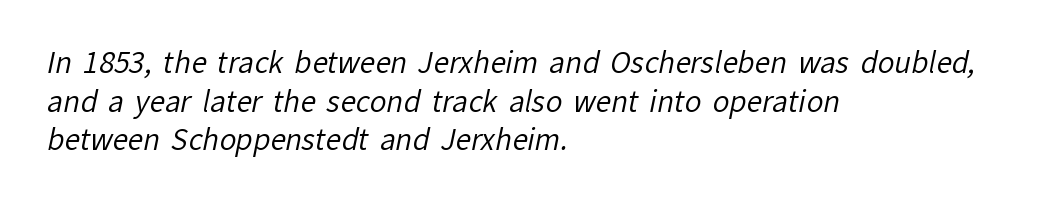
Q: Is the text bold? A: No.
Q: Is the typeface a serif or a sans-serif typeface? A: Sans-serif.
Q: Is the text underlined? A: No.
Q: How is the paragraph aligned? A: Left-aligned.
Q: Is the spacing between letters normal or unusually wide? A: Normal.
Q: Is the spacing between lines tight, normal or loose? A: Normal.
Q: Width (condensed, normal, or wide)? A: Normal.
Q: Stroke contrast? A: Low.
Q: x-height? A: Medium.
Q: Monospaced? A: No.
